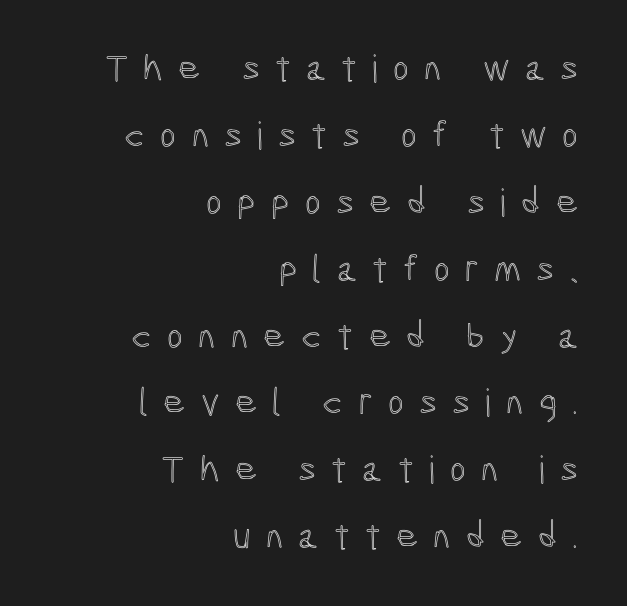
{"italic": "no", "width": "condensed", "x_height": "medium", "monospaced": "no", "underline": "no", "align": "right", "line_spacing_ratio": 1.76, "letter_spacing": "wide", "letter_spacing_em": 0.4, "glyph_px": 38}
